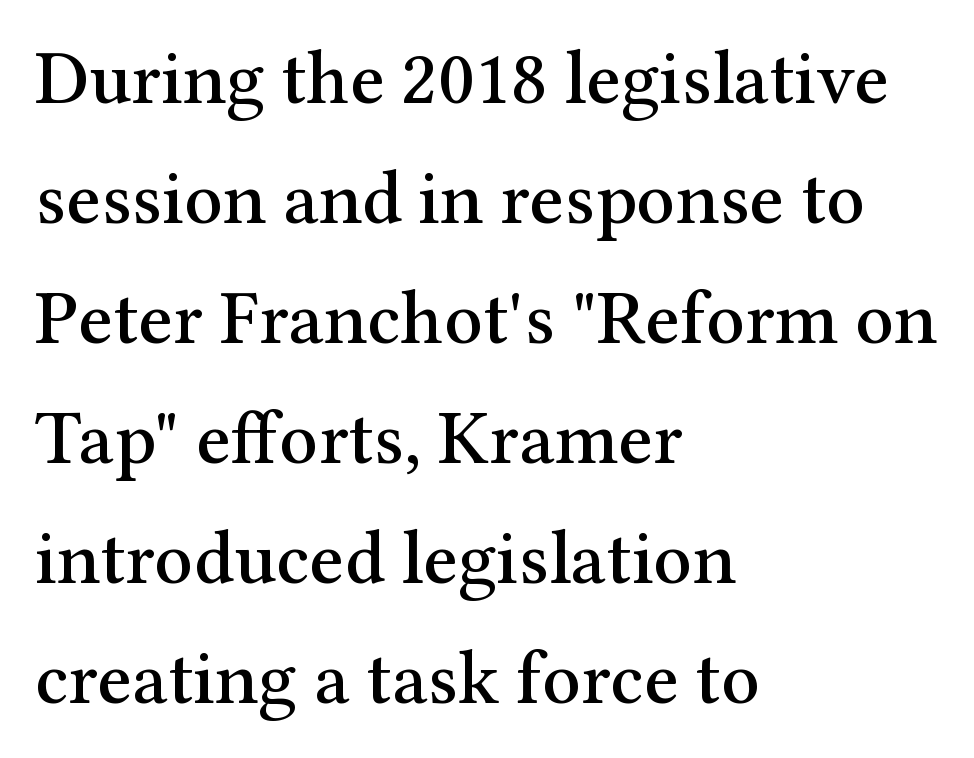
Q: Is the text italic (slanted)? A: No, it is upright.
Q: Is the typeface a serif or a sans-serif typeface? A: Serif.
Q: Is the text underlined? A: No.
Q: How is the paragraph aligned? A: Left-aligned.
Q: Is the spacing between letters normal or unusually wide? A: Normal.
Q: Is the spacing between lines tight, normal or loose? A: Normal.
Q: Width (condensed, normal, or wide)? A: Normal.
Q: Stroke contrast? A: Medium.
Q: x-height? A: Medium.
Q: Monospaced? A: No.
